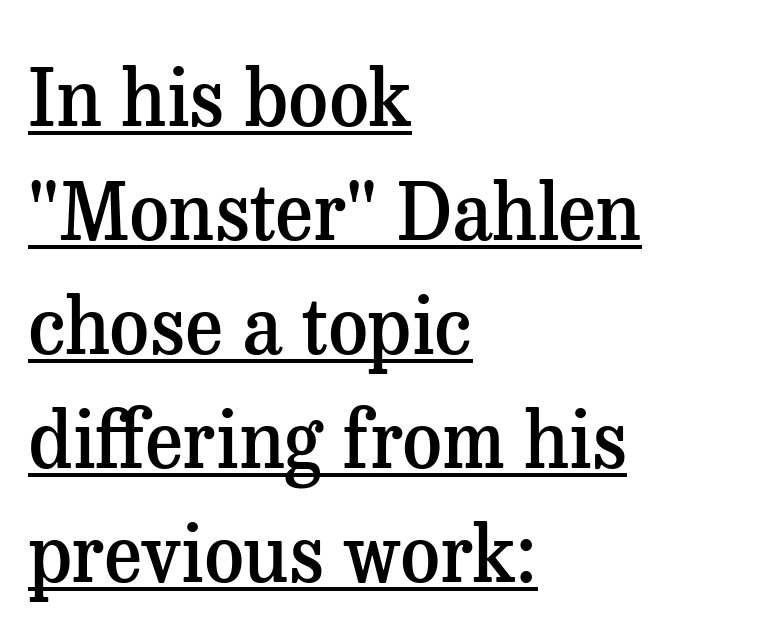
The image shows 78 px semibold serif type, upright; set left-aligned, normal line spacing (1.46x), normal letter spacing, underlined; medium stroke contrast and a medium x-height.
